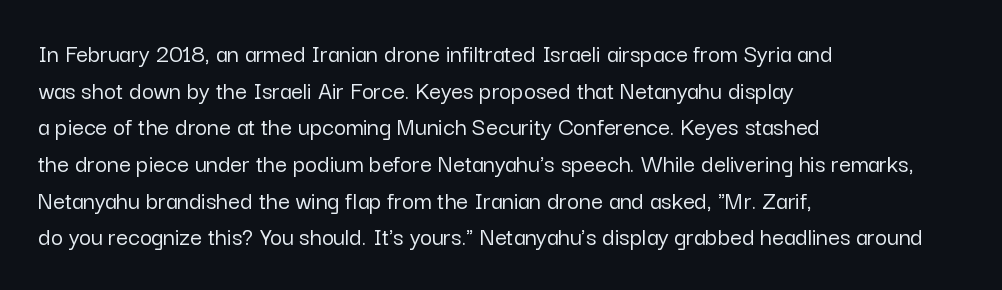
Q: Is the text italic (slanted)? A: No, it is upright.
Q: Is the text underlined? A: No.
Q: How is the paragraph aligned? A: Left-aligned.
Q: Is the spacing between letters normal or unusually wide? A: Normal.
Q: Is the spacing between lines tight, normal or loose? A: Normal.
